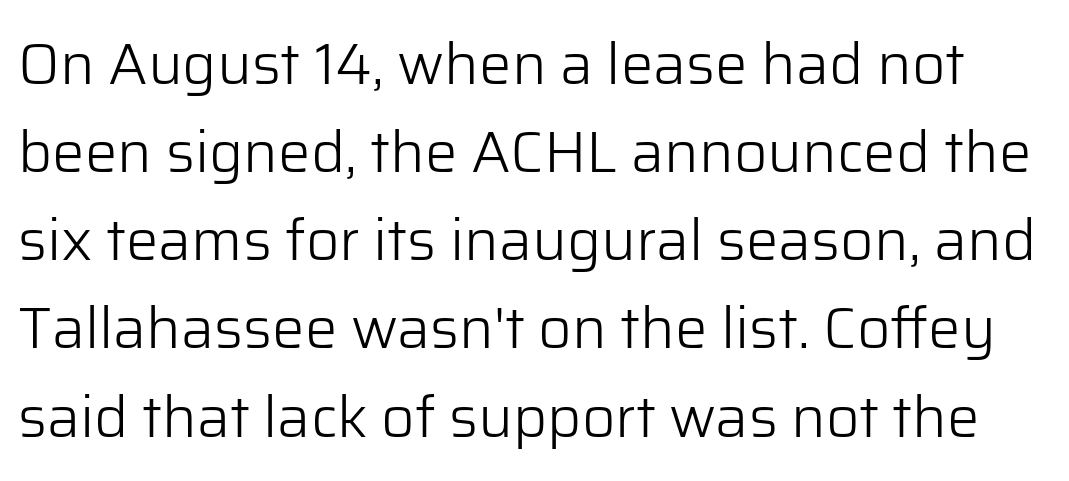
Descenders hang freely into open space. This sample uses plain, unmodified letter spacing. The designer left line spacing at the default. Think standard paragraph weight, or any step lighter than that.
